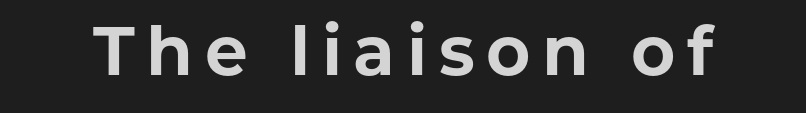
{"serif": "no", "italic": "no", "bold": "yes", "weight": "bold", "width": "normal", "stroke_contrast": "low", "x_height": "medium", "monospaced": "no", "underline": "no", "glyph_px": 68}
